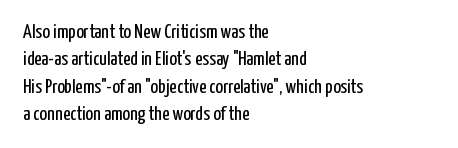
Q: Is the text bold? A: No.
Q: Is the text italic (slanted)? A: No, it is upright.
Q: Is the text underlined? A: No.
Q: How is the paragraph aligned? A: Left-aligned.
Q: Is the spacing between letters normal or unusually wide? A: Normal.
Q: Is the spacing between lines tight, normal or loose? A: Normal.
